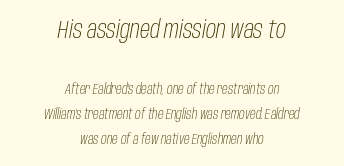
These lines are centered, leaving both edges ragged. Honestly, the letter spacing is just normal — you wouldn't notice it. Only glyphs here, with clear space below each row. Italic? Definitely — the glyphs are oblique. The first block has been scaled up relative to the second. Stems and bowls with no extra thickness — not bold.
